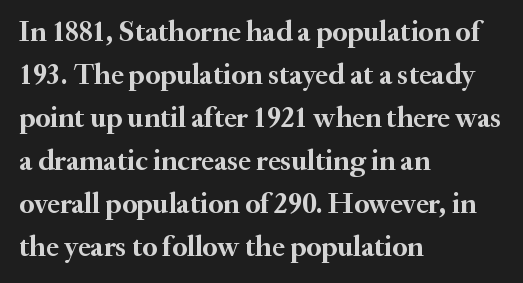
The image shows 29 px semibold serif type, upright; set left-aligned, normal line spacing (1.48x), normal letter spacing, not underlined; medium stroke contrast and a small x-height.
